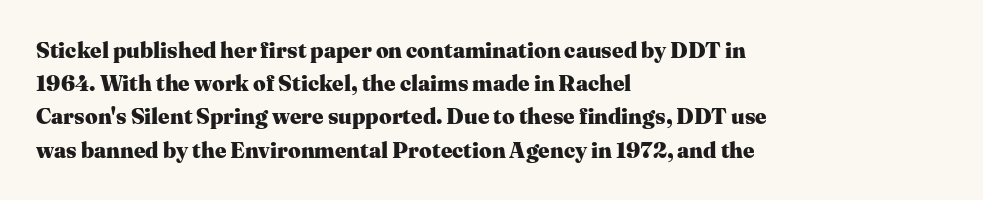
Q: Is the text bold? A: Yes.
Q: Is the text italic (slanted)? A: No, it is upright.
Q: Is the text underlined? A: No.
Q: How is the paragraph aligned? A: Left-aligned.
Q: Is the spacing between letters normal or unusually wide? A: Normal.
Q: Is the spacing between lines tight, normal or loose? A: Normal.
